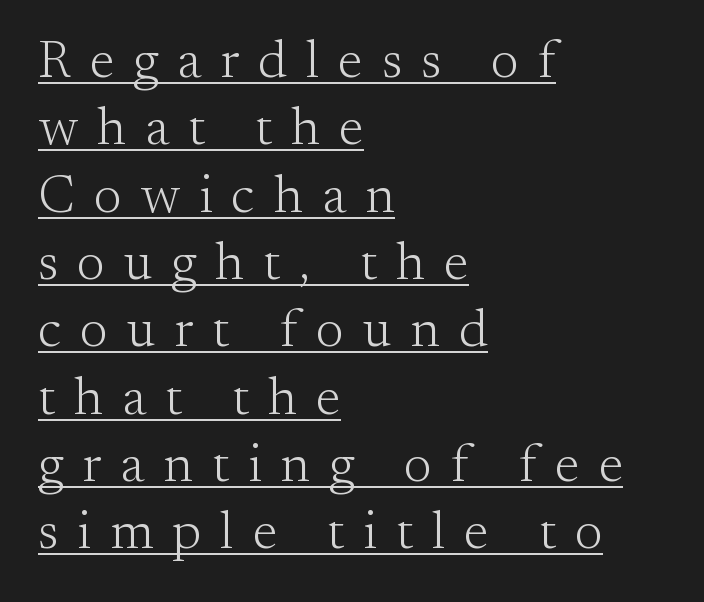
The image shows 53 px light serif type, upright; set left-aligned, normal line spacing (1.27x), unusually wide letter spacing (+0.36 em), underlined; medium stroke contrast and a small x-height.
